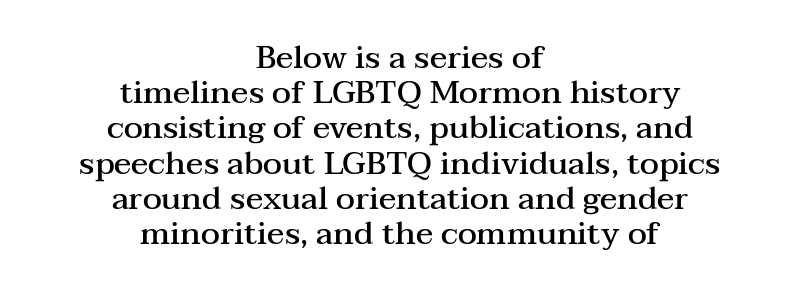
Cramped leading. A somewhat darkened texture: the type is semibold rather than bold. The letters advance in unequal steps, a hallmark of proportional type. Just letters on the line, the space beneath them empty. Caption: standard tracking, unaltered. Characters remain perfectly vertical along every line.
